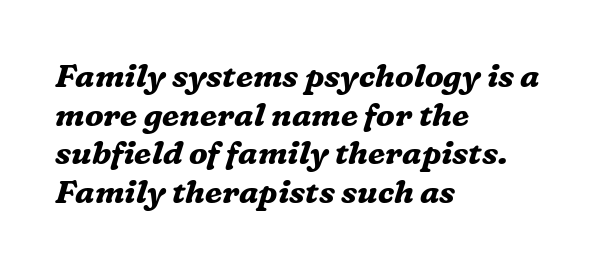
{"serif": "yes", "italic": "yes", "lean": "right", "slant_degrees": 16, "bold": "yes", "weight": "bold", "width": "normal", "stroke_contrast": "medium", "x_height": "medium", "monospaced": "no", "underline": "no", "align": "left", "line_spacing_ratio": 1.21, "letter_spacing": "normal", "letter_spacing_em": 0.0, "glyph_px": 32}
